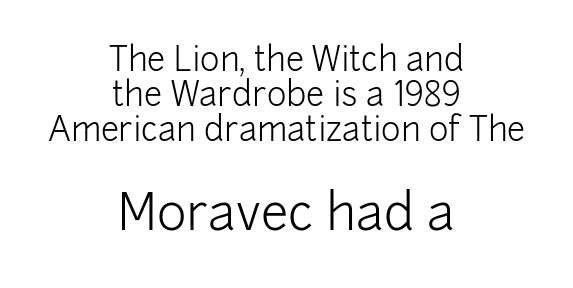
{"serif": "no", "italic": "no", "bold": "no", "weight": "light", "width": "normal", "stroke_contrast": "low", "x_height": "medium", "monospaced": "no", "underline": "no", "align": "center", "line_spacing": "tight", "line_spacing_ratio": 1.06, "letter_spacing": "normal", "letter_spacing_em": 0.0, "larger_block": "second", "size_ratio": 1.52, "glyph_px": 50}
